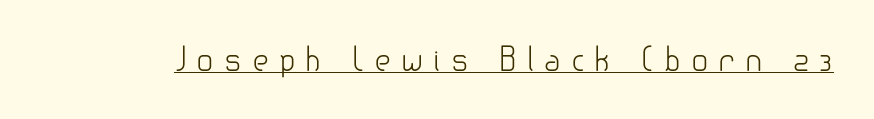
This is roman type, the default non-slanted kind. Underlined type. Varying glyph widths throughout — classic text-font behaviour. Glyph-to-glyph distance is far greater than everyday printed text. Stroke mass is kept to a normal reading level or below.
